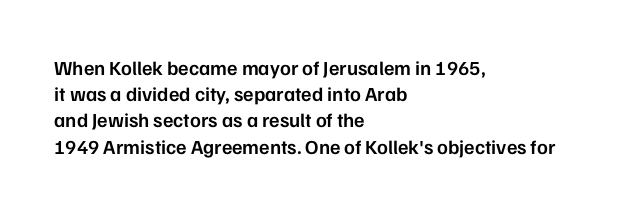
The image shows 20 px text type, upright; set left-aligned, normal line spacing (1.31x), normal letter spacing, not underlined.
